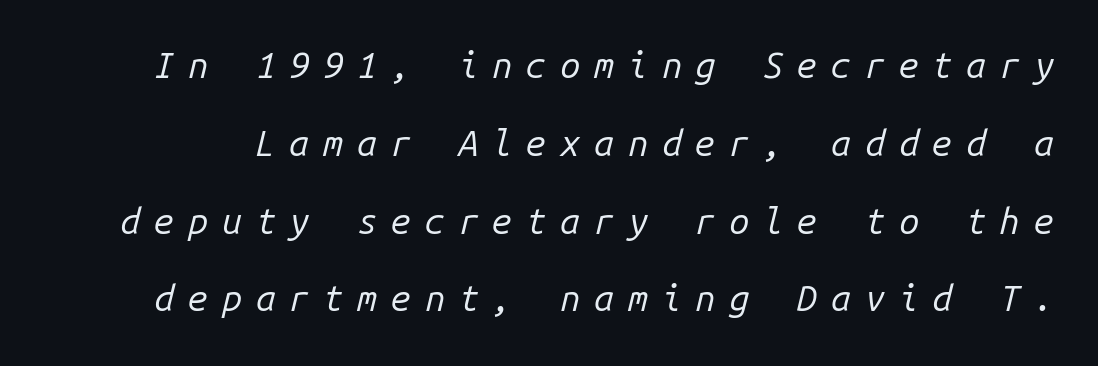
{"italic": "yes", "lean": "right", "slant_degrees": 14, "bold": "no", "weight": "regular", "width": "normal", "stroke_contrast": "low", "x_height": "medium", "monospaced": "yes", "underline": "no", "line_spacing": "loose", "line_spacing_ratio": 2.16, "letter_spacing": "wide", "letter_spacing_em": 0.38, "glyph_px": 36}
